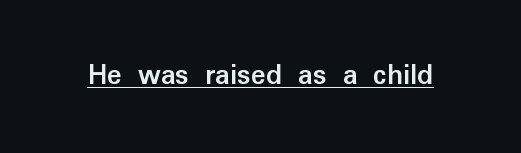
The image shows 31 px semibold sans-serif type, upright; set normal letter spacing, underlined; low stroke contrast and a medium x-height.
